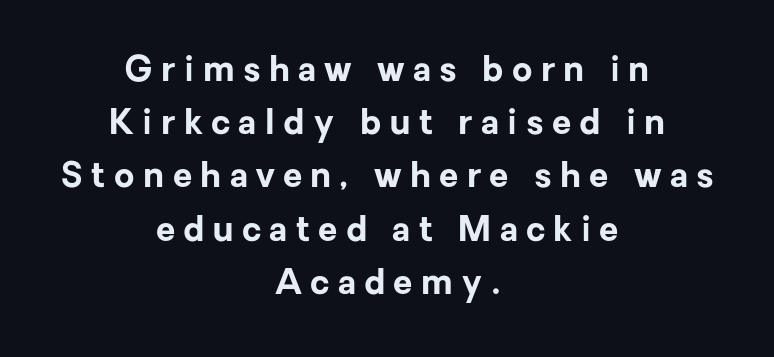
Beneath every word, the page is bare. Horizontal alignment here is central, giving a formal, balanced look. These lines were composed using upright roman letters. The passage shown stacks its lines at a standard gap.
